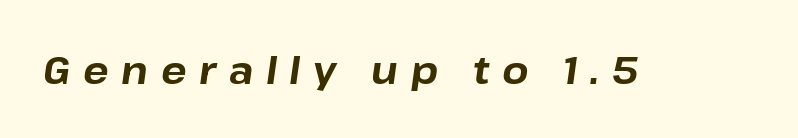
Caption: expanded tracking, letters set apart. The lettering tilts uniformly, giving the passage an italic look. These lines are rendered in a variable-pitch font. Check the space under the baseline: it is left empty. Summary of weight: heavy, a full bold.
